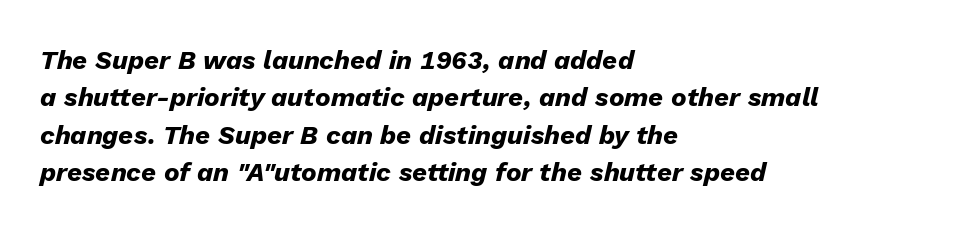
{"italic": "yes", "lean": "right", "slant_degrees": 13, "bold": "yes", "underline": "no", "align": "left", "line_spacing": "normal", "line_spacing_ratio": 1.44, "letter_spacing": "normal", "letter_spacing_em": 0.0, "glyph_px": 26}
